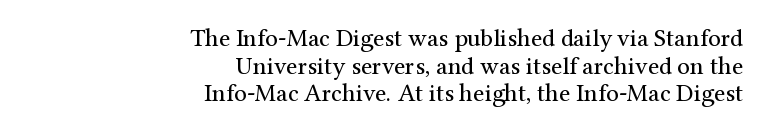
The image shows 25 px text type, upright; set right-aligned, tight line spacing (1.11x), normal letter spacing, not underlined.
